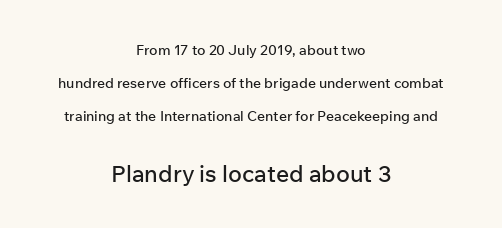
The image shows 23 px text type, upright; set centered, loose line spacing (2.36x), normal letter spacing, not underlined; the second (bottom) block is 1.64x larger.
